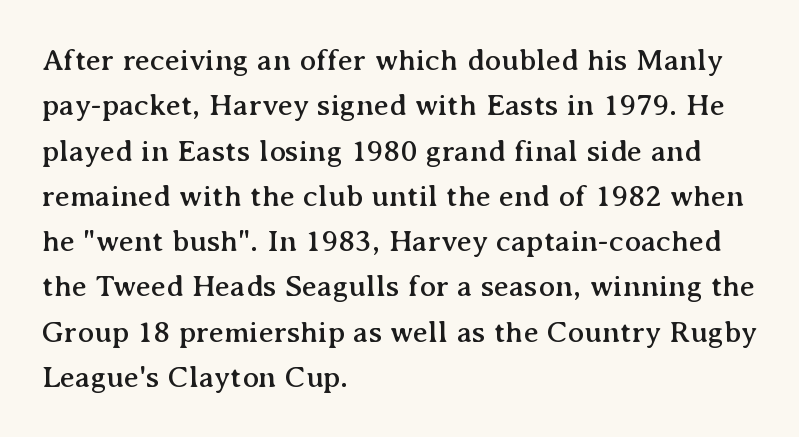
The image shows 31 px serif type, upright; set left-aligned, normal line spacing (1.46x), normal letter spacing, not underlined; medium stroke contrast and a medium x-height.
